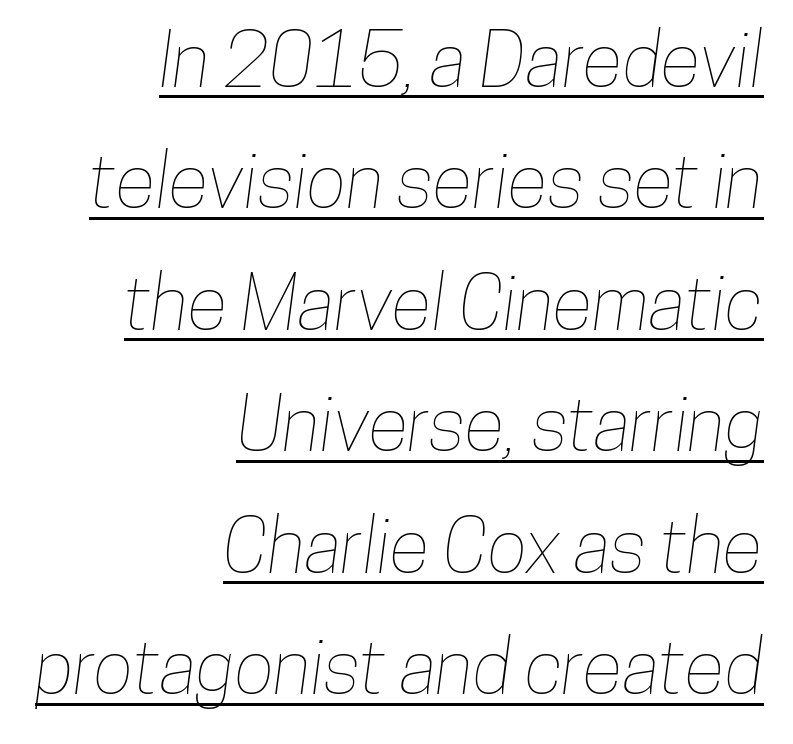
Q: Is the text underlined? A: Yes.
Q: How is the paragraph aligned? A: Right-aligned.
Q: Is the spacing between letters normal or unusually wide? A: Normal.
Q: Is the spacing between lines tight, normal or loose? A: Normal.
Q: Width (condensed, normal, or wide)? A: Condensed.
Q: Stroke contrast? A: Low.
Q: x-height? A: Medium.
Q: Monospaced? A: No.
